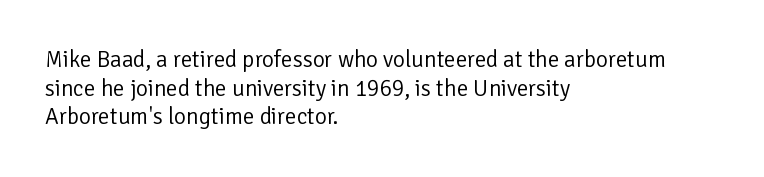
Q: Is the text bold? A: No.
Q: Is the text italic (slanted)? A: No, it is upright.
Q: Is the text underlined? A: No.
Q: How is the paragraph aligned? A: Left-aligned.
Q: Is the spacing between letters normal or unusually wide? A: Normal.
Q: Is the spacing between lines tight, normal or loose? A: Normal.
